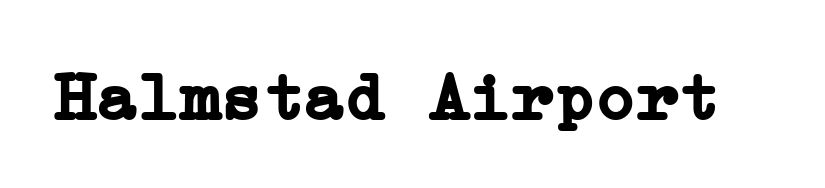
A serif font was chosen for this passage. Bold? Absolutely — the strokes are thick and heavy. Letter spacing: default. The glyphs are unaccompanied by any horizontal stroke below them. The letters stand straight up with perfectly vertical stems.
